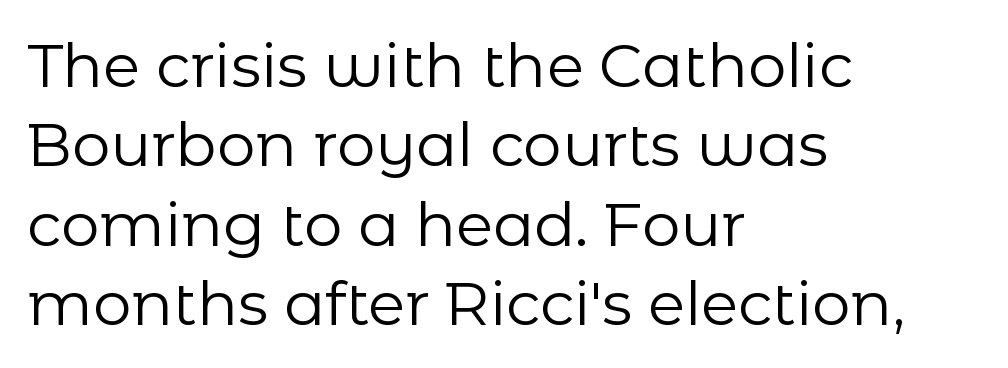
The image shows 61 px regular-weight sans-serif type, upright; set left-aligned, normal line spacing (1.3x), normal letter spacing, not underlined; low stroke contrast and a medium x-height.
